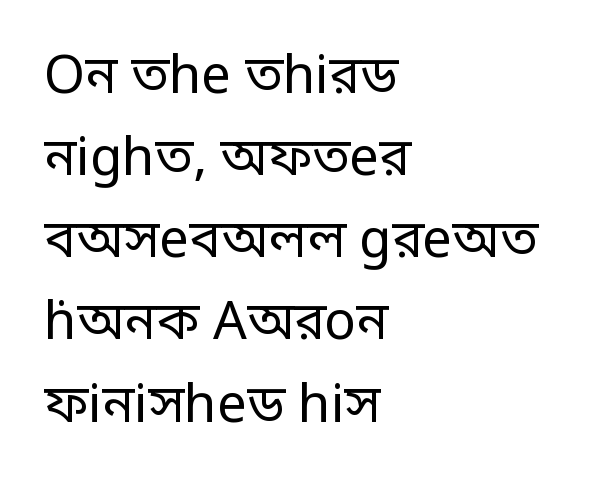
{"serif": "no", "italic": "no", "bold": "no", "weight": "regular", "width": "condensed", "stroke_contrast": "low", "monospaced": "no", "underline": "no", "align": "left", "line_spacing": "normal", "line_spacing_ratio": 1.55, "letter_spacing": "normal", "letter_spacing_em": 0.0, "glyph_px": 53}
